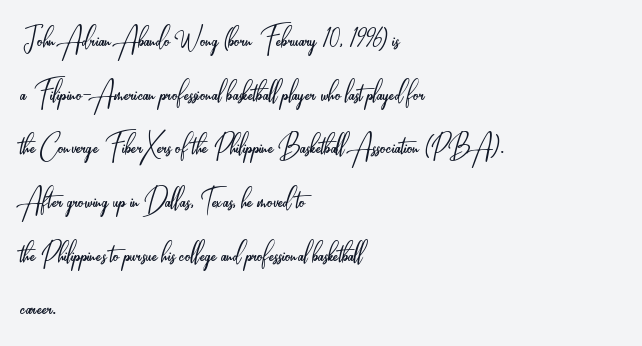
{"serif": "no", "bold": "no", "weight": "light", "width": "condensed", "stroke_contrast": "low", "x_height": "small", "monospaced": "no", "underline": "no", "align": "left", "line_spacing": "normal", "line_spacing_ratio": 1.49, "letter_spacing": "normal", "letter_spacing_em": 0.0, "glyph_px": 36}
